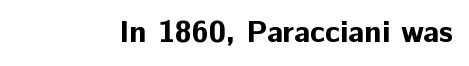
Q: Is the text bold? A: Yes.
Q: Is the text italic (slanted)? A: No, it is upright.
Q: Is the typeface a serif or a sans-serif typeface? A: Sans-serif.
Q: Is the text underlined? A: No.
Q: Is the spacing between letters normal or unusually wide? A: Normal.
Q: Width (condensed, normal, or wide)? A: Normal.
Q: Stroke contrast? A: Low.
Q: x-height? A: Medium.
Q: Monospaced? A: No.
